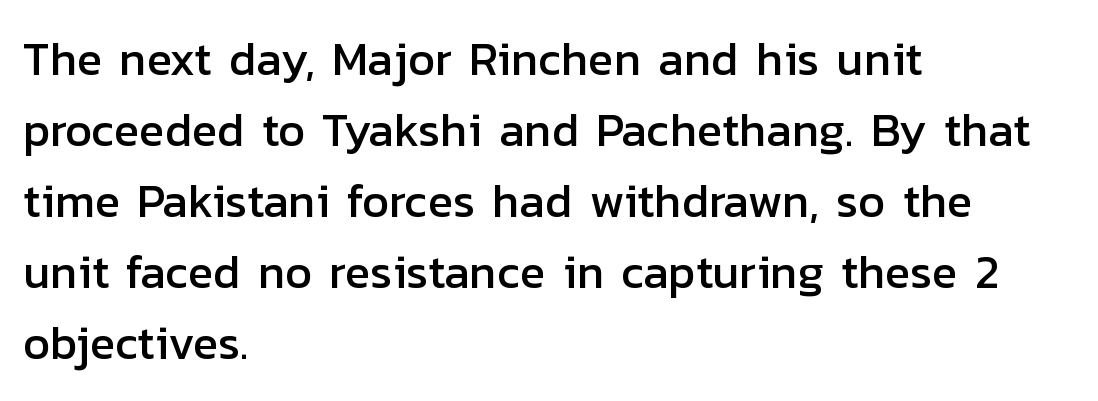
Quick note: not italic, upright. Proportional: the letters do not fall into vertical columns. Caption: standard tracking, unaltered. Rule under the text: the space is simply empty. You can tell from the bare stems that sans-serif type was used. Baseline-to-baseline distance is the conventional proportion of letter height.
